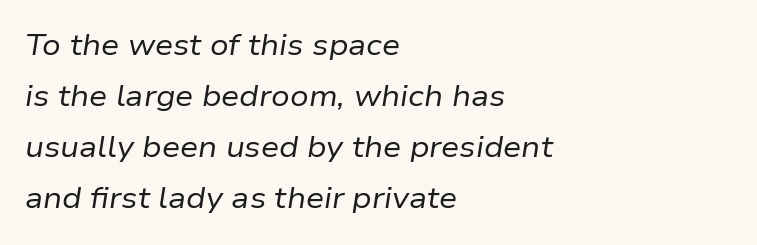
{"italic": "yes", "lean": "right", "slant_degrees": 9, "bold": "no", "weight": "regular", "width": "normal", "stroke_contrast": "low", "x_height": "medium", "monospaced": "no", "underline": "no", "align": "left", "line_spacing_ratio": 1.76, "letter_spacing": "normal", "letter_spacing_em": 0.0, "glyph_px": 29}
